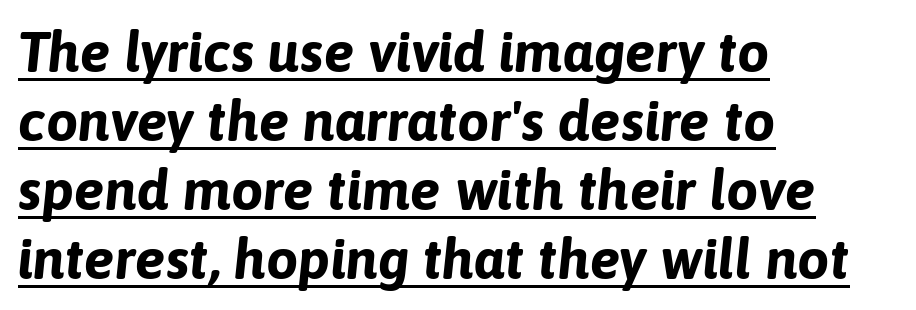
{"italic": "yes", "lean": "right", "slant_degrees": 6, "bold": "yes", "weight": "bold", "width": "normal", "stroke_contrast": "low", "x_height": "medium", "monospaced": "no", "underline": "yes", "align": "left", "line_spacing_ratio": 1.21, "letter_spacing": "normal", "letter_spacing_em": 0.0, "glyph_px": 57}
